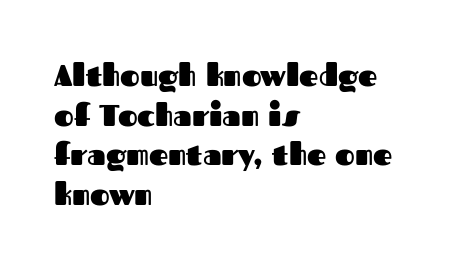
The image shows 30 px heavy sans-serif type, upright; set left-aligned, normal line spacing (1.32x), normal letter spacing, not underlined; medium stroke contrast and a medium x-height.
